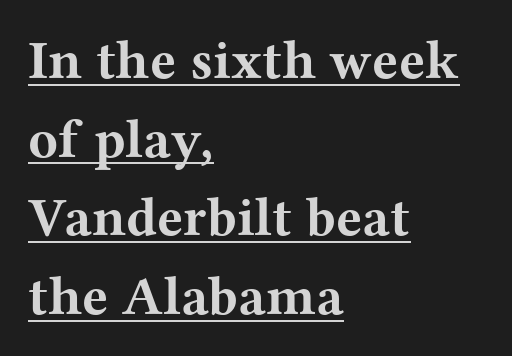
{"serif": "yes", "italic": "no", "bold": "yes", "weight": "bold", "width": "wide", "stroke_contrast": "medium", "x_height": "medium", "monospaced": "no", "underline": "yes", "align": "left", "line_spacing": "normal", "line_spacing_ratio": 1.43, "letter_spacing": "normal", "letter_spacing_em": 0.0, "glyph_px": 55}
